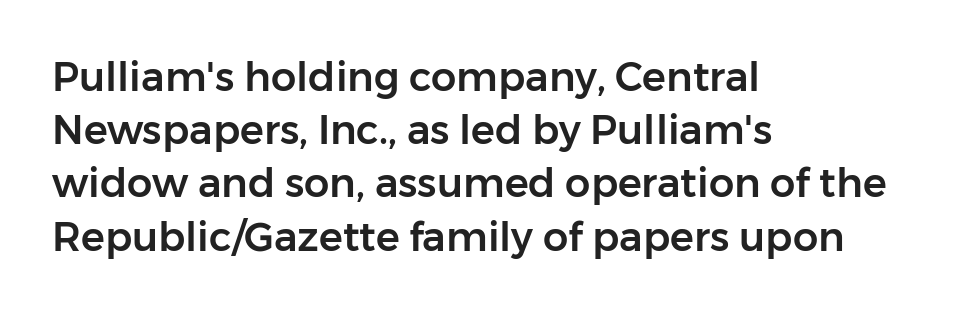
{"serif": "no", "italic": "no", "width": "normal", "stroke_contrast": "low", "x_height": "medium", "monospaced": "no", "underline": "no", "align": "left", "line_spacing": "normal", "line_spacing_ratio": 1.33, "letter_spacing": "normal", "letter_spacing_em": 0.0, "glyph_px": 40}
